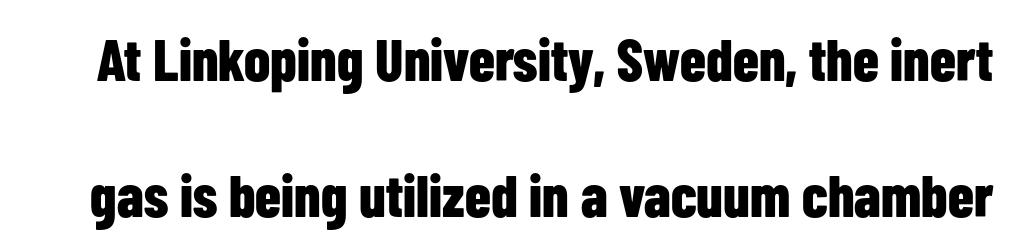
The image shows 59 px bold, condensed sans-serif type, upright; set loose line spacing (2.3x), normal letter spacing, not underlined; low stroke contrast and a medium x-height.
